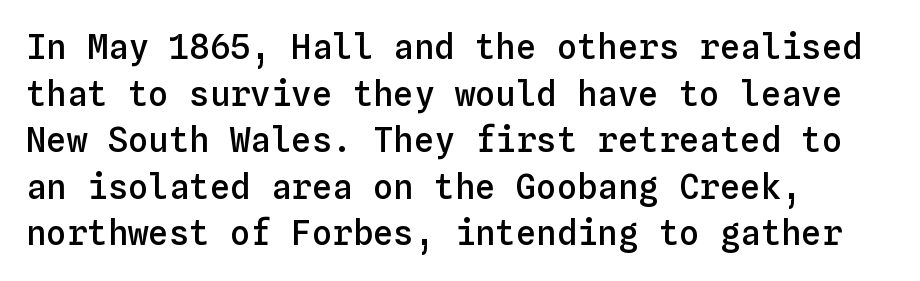
{"italic": "no", "bold": "semi", "weight": "semibold", "width": "normal", "stroke_contrast": "low", "x_height": "medium", "monospaced": "yes", "underline": "no", "align": "left", "line_spacing": "normal", "line_spacing_ratio": 1.37, "letter_spacing": "normal", "letter_spacing_em": 0.0, "glyph_px": 34}
